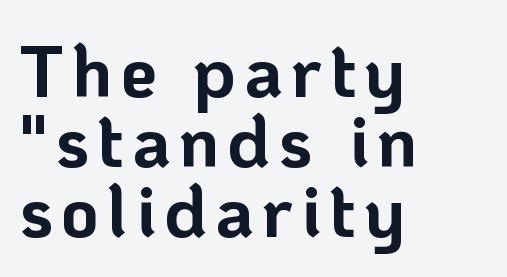
Q: Is the text bold? A: Yes.
Q: Is the text italic (slanted)? A: No, it is upright.
Q: Is the typeface a serif or a sans-serif typeface? A: Sans-serif.
Q: Is the text underlined? A: No.
Q: How is the paragraph aligned? A: Left-aligned.
Q: Is the spacing between lines tight, normal or loose? A: Tight.
Q: Width (condensed, normal, or wide)? A: Normal.
Q: Stroke contrast? A: Low.
Q: x-height? A: Medium.
Q: Monospaced? A: No.
